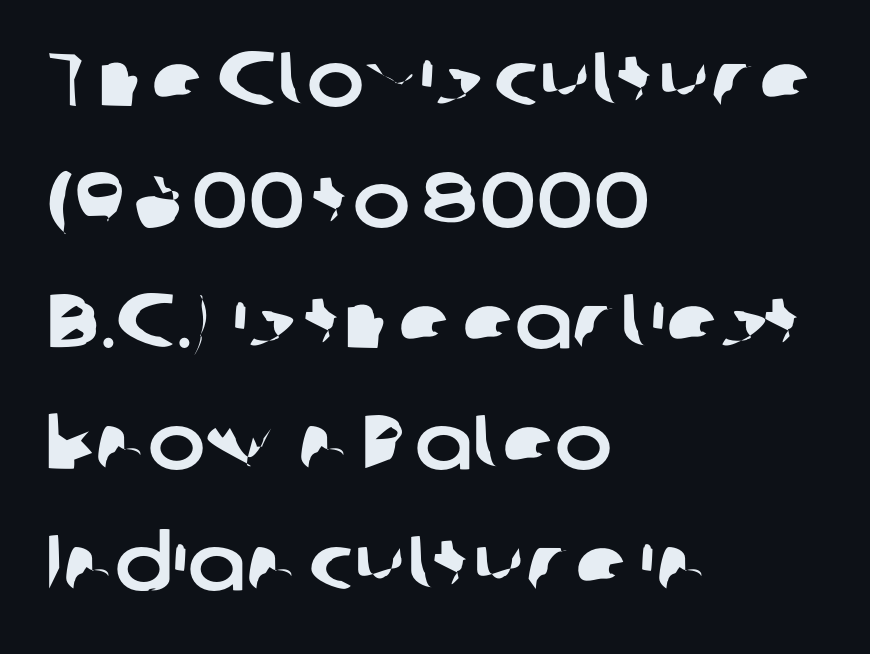
Q: Is the typeface a serif or a sans-serif typeface? A: Sans-serif.
Q: Is the text underlined? A: No.
Q: How is the paragraph aligned? A: Left-aligned.
Q: Is the spacing between letters normal or unusually wide? A: Normal.
Q: Is the spacing between lines tight, normal or loose? A: Normal.
Q: Width (condensed, normal, or wide)? A: Normal.
Q: Stroke contrast? A: Low.
Q: x-height? A: Medium.
Q: Monospaced? A: No.
